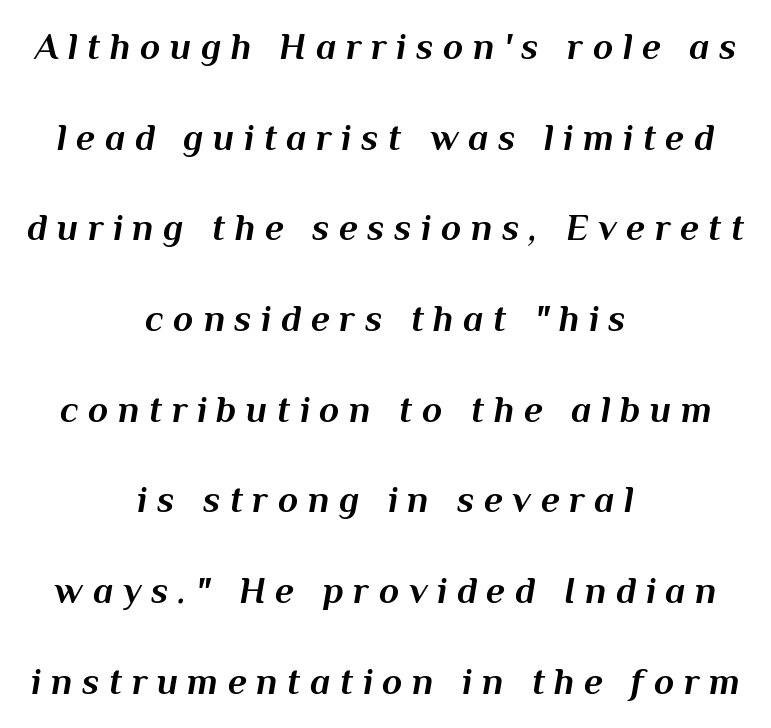
Decoration check: the copy has no underline. Does the lettering tilt? It does — this is italic. Does the weight exceed regular? Yes, all the way to bold. The face used here is proportionally spaced, like ordinary book or web type.
